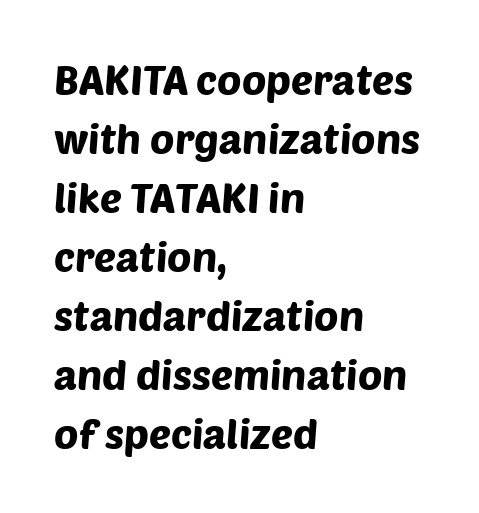
Serifs: no, the terminals of the letterforms are clean. Character widths vary here, with narrow letters taking less room than wide ones. Summary of vertical rhythm: regular, with standard interline spacing. Type without underlining. Teacher's note: observe the even left margin — that is flush-left alignment. No extra tracking has been applied to these lines.
